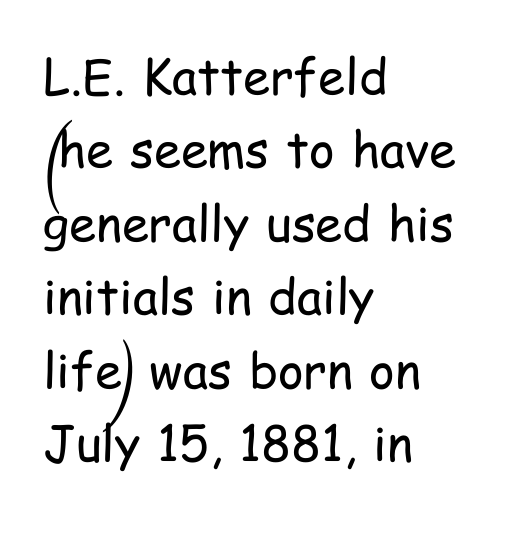
{"serif": "no", "italic": "no", "bold": "no", "weight": "regular", "width": "condensed", "stroke_contrast": "low", "x_height": "medium", "monospaced": "no", "underline": "no", "align": "left", "line_spacing": "normal", "line_spacing_ratio": 1.5, "letter_spacing": "normal", "letter_spacing_em": 0.0, "glyph_px": 49}
